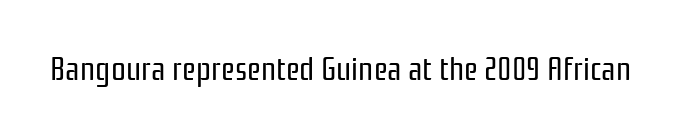
{"serif": "no", "italic": "no", "bold": "no", "weight": "regular", "width": "condensed", "stroke_contrast": "low", "x_height": "medium", "monospaced": "no", "underline": "no", "letter_spacing": "normal", "letter_spacing_em": 0.0, "glyph_px": 33}
